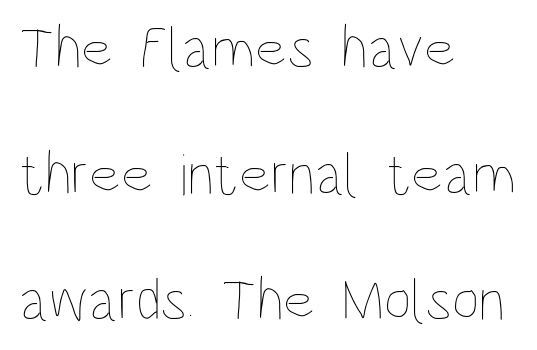
{"italic": "no", "bold": "no", "weight": "thin", "width": "condensed", "stroke_contrast": "low", "x_height": "large", "monospaced": "no", "underline": "no", "align": "left", "line_spacing": "loose", "line_spacing_ratio": 2.1, "letter_spacing": "normal", "letter_spacing_em": 0.0, "glyph_px": 60}
